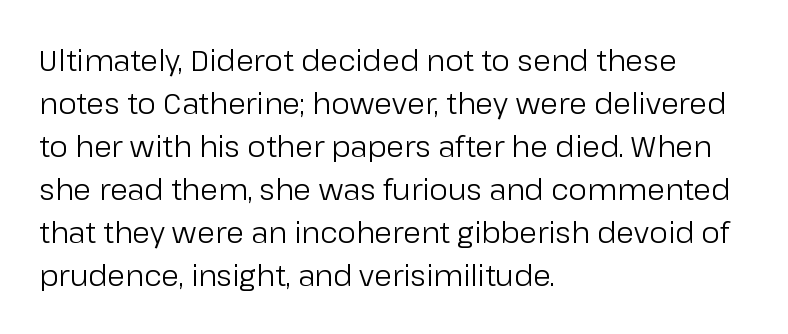
{"serif": "no", "italic": "no", "bold": "no", "weight": "regular", "width": "normal", "stroke_contrast": "low", "x_height": "medium", "monospaced": "no", "underline": "no", "align": "left", "line_spacing": "normal", "line_spacing_ratio": 1.48, "letter_spacing": "normal", "letter_spacing_em": 0.0, "glyph_px": 29}
